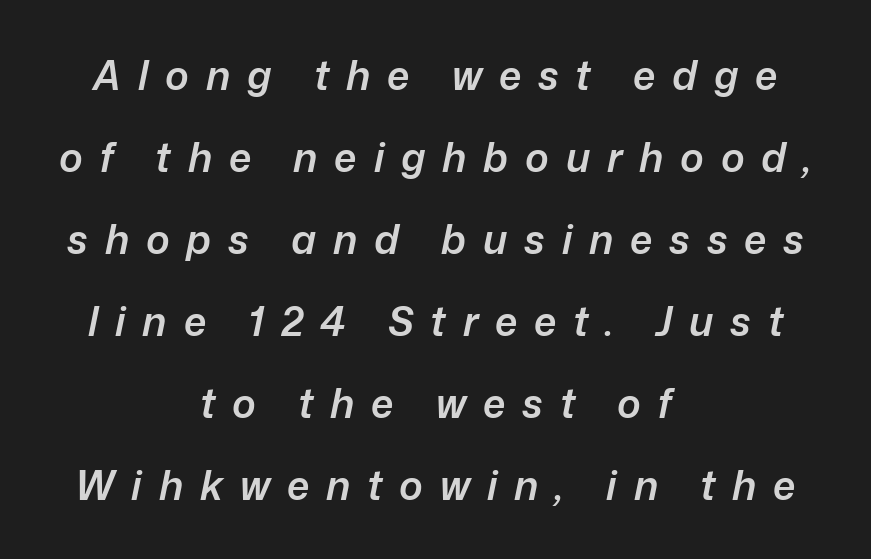
The setting favours the middle, as headings and verse often do. The glyphs have the mass of a demibold cut, below bold. Anything drawn beneath the words? Only blank space. Inter-character spacing is expanded well beyond the font's built-in metrics. The face used here has a pronounced slope to its letters. This sample has the flowing, uneven cadence of proportional lettering.
